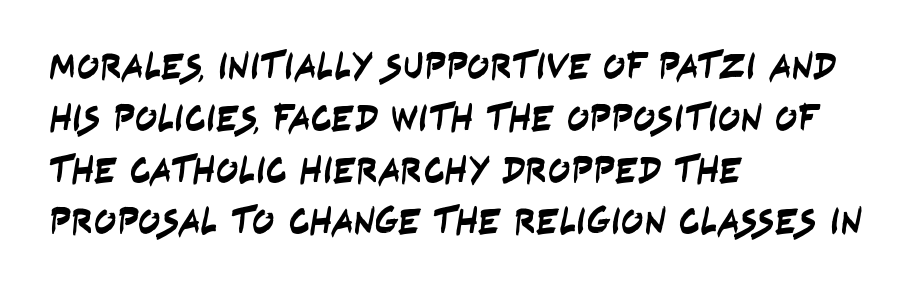
{"serif": "no", "width": "condensed", "stroke_contrast": "low", "x_height": "large", "monospaced": "no", "underline": "no", "align": "left", "line_spacing": "normal", "line_spacing_ratio": 1.4, "letter_spacing": "normal", "letter_spacing_em": 0.0, "glyph_px": 37}
